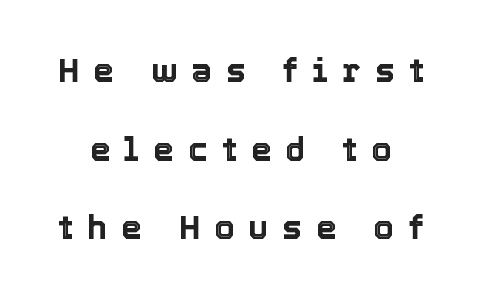
{"italic": "no", "width": "normal", "x_height": "medium", "monospaced": "no", "underline": "no", "line_spacing": "loose", "line_spacing_ratio": 2.38, "letter_spacing": "wide", "letter_spacing_em": 0.42, "glyph_px": 33}
